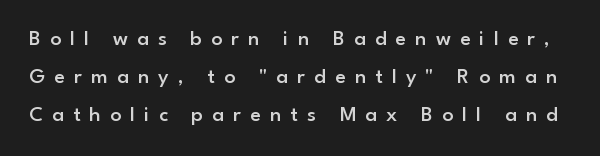
{"italic": "no", "bold": "semi", "underline": "no", "line_spacing_ratio": 1.73, "letter_spacing": "wide", "letter_spacing_em": 0.41, "glyph_px": 22}
